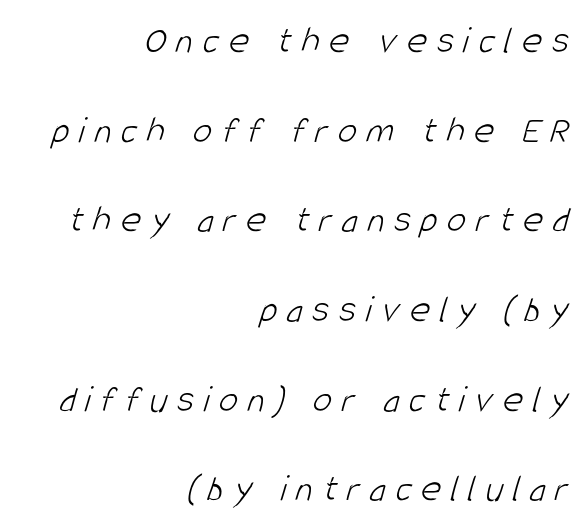
Q: Is the text bold? A: No.
Q: Is the typeface a serif or a sans-serif typeface? A: Sans-serif.
Q: Is the text underlined? A: No.
Q: How is the paragraph aligned? A: Right-aligned.
Q: Is the spacing between letters normal or unusually wide? A: Unusually wide.
Q: Is the spacing between lines tight, normal or loose? A: Loose.
Q: Width (condensed, normal, or wide)? A: Condensed.
Q: Stroke contrast? A: Low.
Q: x-height? A: Large.
Q: Monospaced? A: No.
